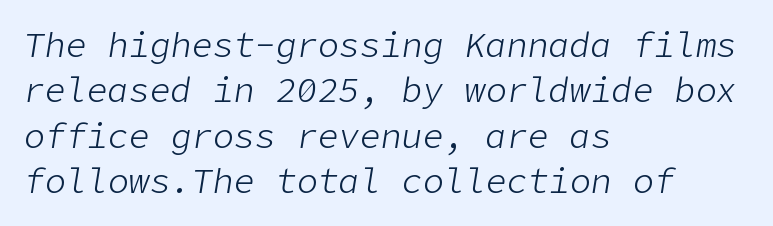
There is no visible air inserted between adjacent glyphs. Short and long lines alike share a common starting point at left. The lines sit at an ordinary, default distance from one another. Rule under the text: the space is simply empty. Caption: face not bold, strokes unweighted. Looking at the ascenders, they clearly lean.
